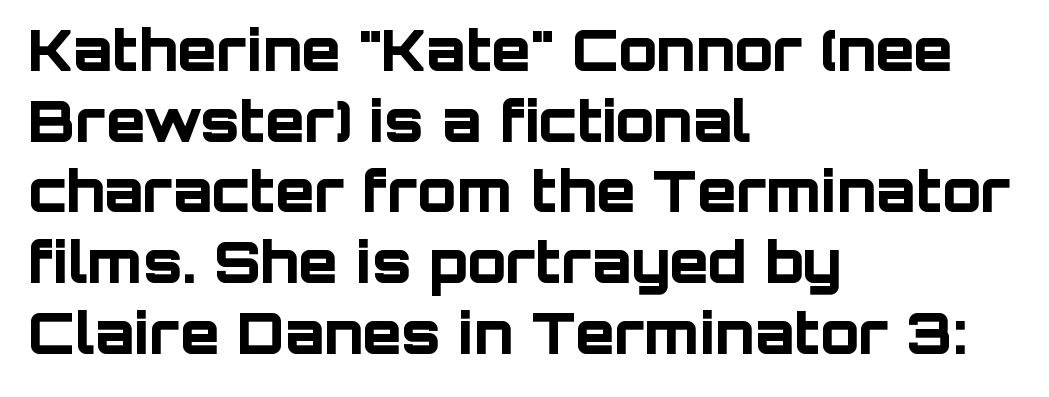
Q: Is the text bold? A: Yes.
Q: Is the text italic (slanted)? A: No, it is upright.
Q: Is the typeface a serif or a sans-serif typeface? A: Sans-serif.
Q: Is the text underlined? A: No.
Q: How is the paragraph aligned? A: Left-aligned.
Q: Is the spacing between letters normal or unusually wide? A: Normal.
Q: Width (condensed, normal, or wide)? A: Normal.
Q: Stroke contrast? A: Low.
Q: x-height? A: Large.
Q: Monospaced? A: No.
